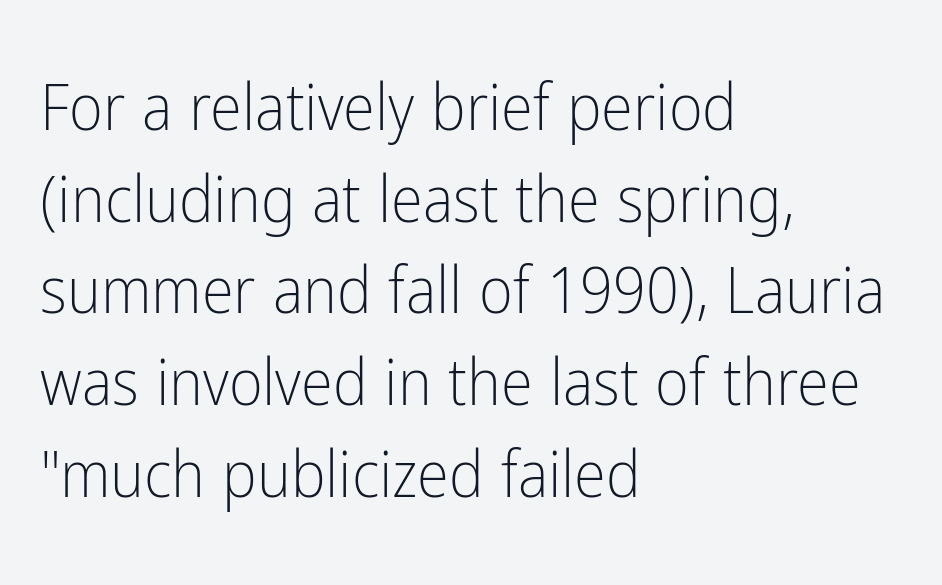
Q: Is the text bold? A: No.
Q: Is the text italic (slanted)? A: No, it is upright.
Q: Is the typeface a serif or a sans-serif typeface? A: Sans-serif.
Q: Is the text underlined? A: No.
Q: How is the paragraph aligned? A: Left-aligned.
Q: Is the spacing between letters normal or unusually wide? A: Normal.
Q: Is the spacing between lines tight, normal or loose? A: Normal.
Q: Width (condensed, normal, or wide)? A: Condensed.
Q: Stroke contrast? A: Low.
Q: x-height? A: Medium.
Q: Monospaced? A: No.
